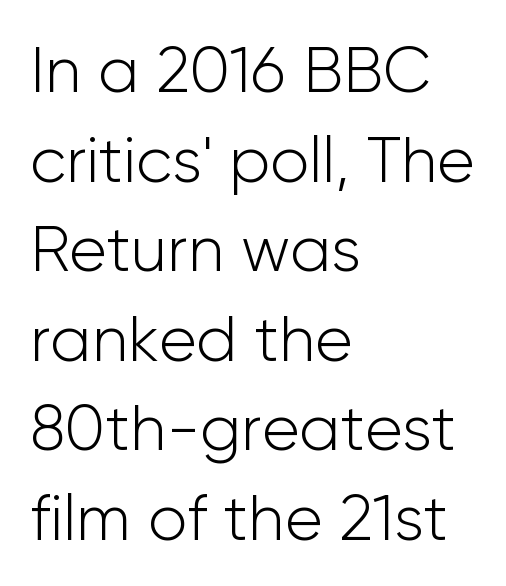
{"serif": "no", "italic": "no", "bold": "no", "weight": "light", "width": "normal", "stroke_contrast": "low", "x_height": "medium", "monospaced": "no", "underline": "no", "align": "left", "line_spacing": "normal", "line_spacing_ratio": 1.4, "letter_spacing": "normal", "letter_spacing_em": 0.0, "glyph_px": 64}
